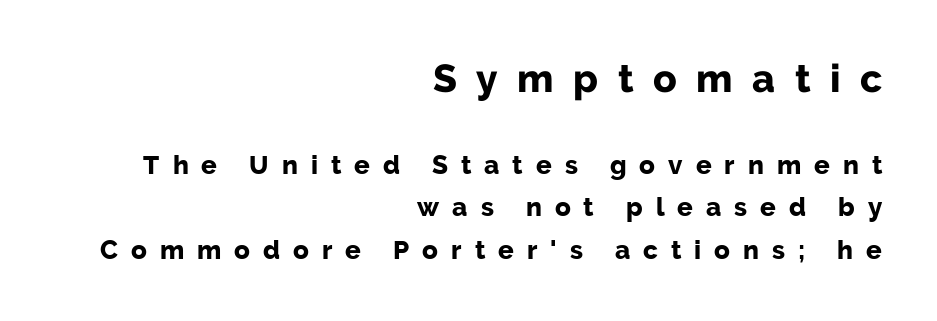
Q: Is the text bold? A: Yes.
Q: Is the text italic (slanted)? A: No, it is upright.
Q: Is the typeface a serif or a sans-serif typeface? A: Sans-serif.
Q: Is the text underlined? A: No.
Q: How is the paragraph aligned? A: Right-aligned.
Q: Is the spacing between letters normal or unusually wide? A: Unusually wide.
Q: Is the spacing between lines tight, normal or loose? A: Normal.
Q: Which block of text is set in a larger size, the first (top) or the second (bottom)? A: The first (top) one.
Q: Width (condensed, normal, or wide)? A: Normal.
Q: Stroke contrast? A: Low.
Q: x-height? A: Medium.
Q: Monospaced? A: No.
